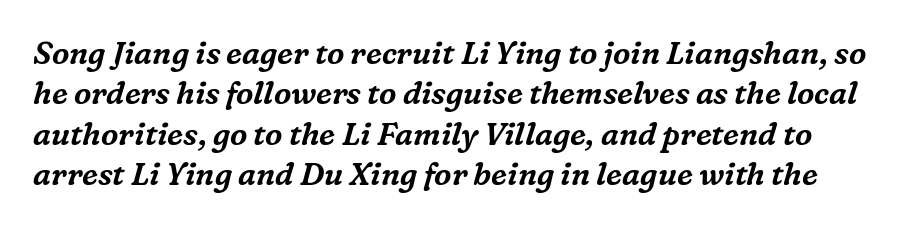
{"serif": "yes", "italic": "yes", "lean": "right", "slant_degrees": 16, "width": "normal", "stroke_contrast": "medium", "x_height": "medium", "monospaced": "no", "underline": "no", "line_spacing": "normal", "line_spacing_ratio": 1.3, "letter_spacing": "normal", "letter_spacing_em": 0.0, "glyph_px": 31}
